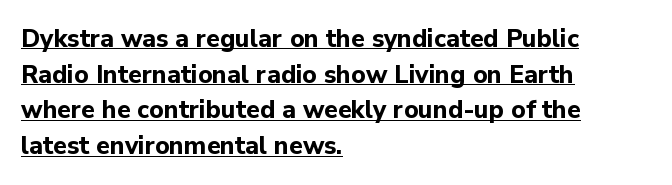
The face used here is rendered with its standard letterfit. You can tell it's not italic because the verticals are truly vertical. Normally led — the rows are evenly, conventionally spaced. The rendered words wear a rule along their underside. This is heavy type, rendered in bold. Which margin do the lines hug? The left one — the right edge is uneven.
